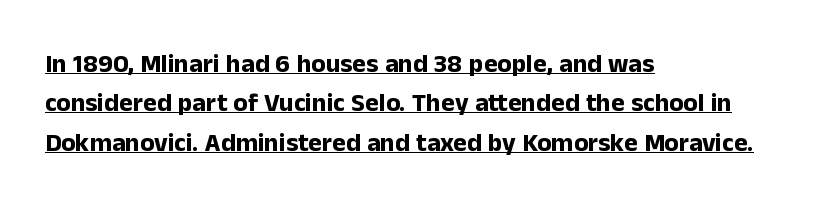
{"italic": "no", "bold": "yes", "underline": "yes", "align": "left", "line_spacing": "normal", "line_spacing_ratio": 1.51, "letter_spacing": "normal", "letter_spacing_em": 0.0, "glyph_px": 26}
